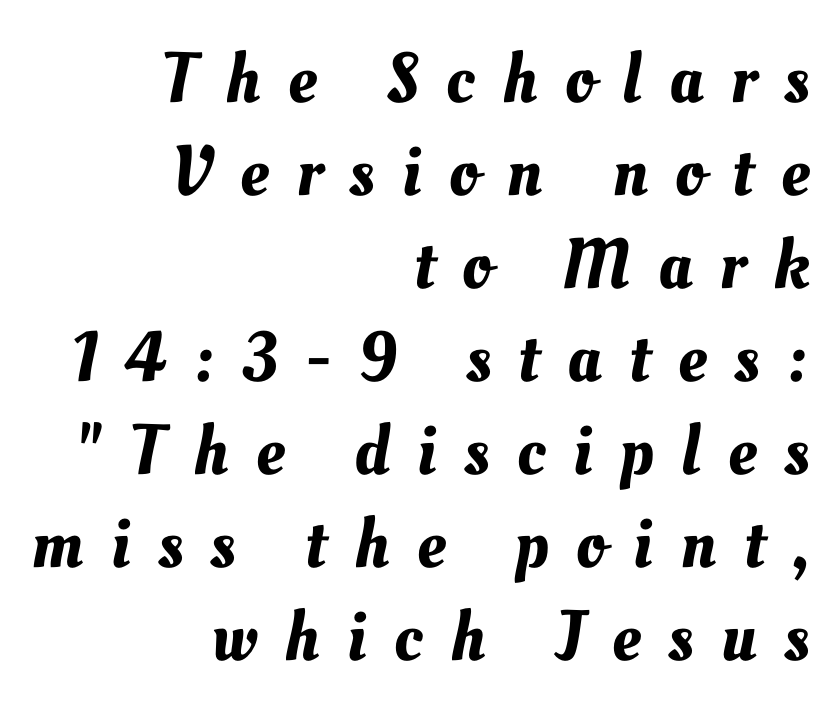
The image shows 71 px text type; set right-aligned, normal line spacing (1.31x), unusually wide letter spacing (+0.39 em), not underlined; medium stroke contrast and a small x-height.
